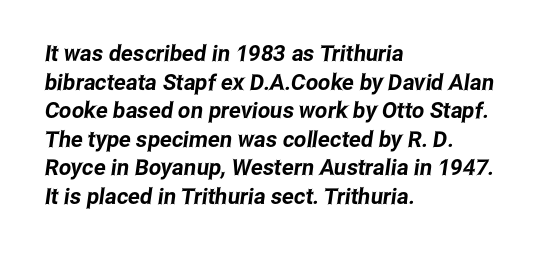
The image shows 22 px text type; set left-aligned, normal line spacing (1.3x), normal letter spacing, not underlined.
